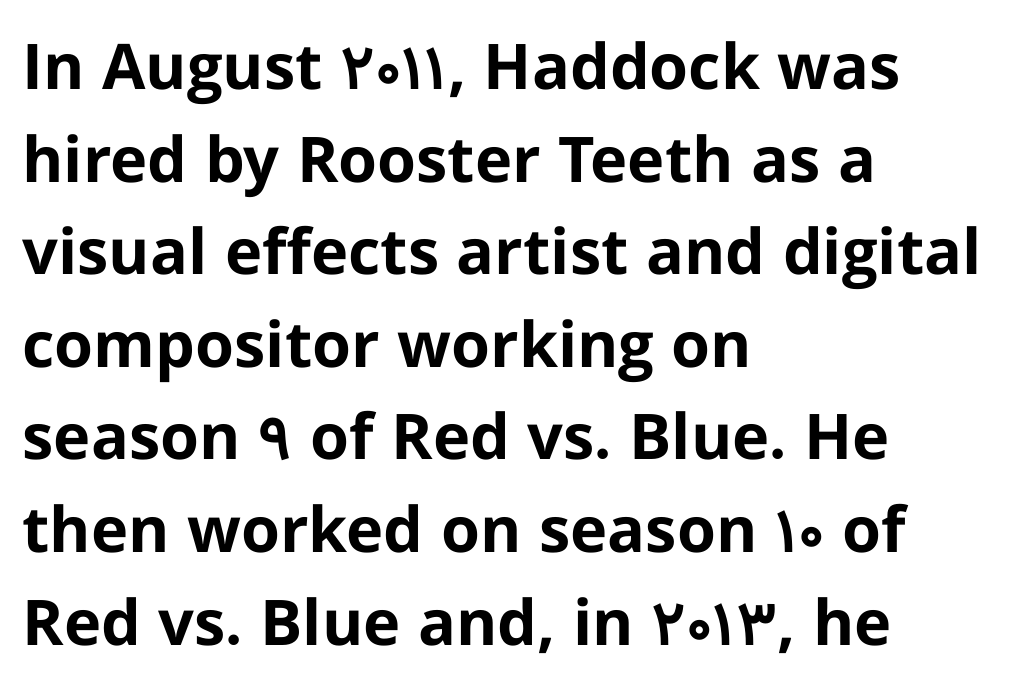
{"serif": "no", "italic": "no", "bold": "yes", "weight": "bold", "width": "normal", "stroke_contrast": "low", "x_height": "medium", "monospaced": "no", "underline": "no", "align": "left", "line_spacing": "normal", "line_spacing_ratio": 1.47, "letter_spacing": "normal", "letter_spacing_em": 0.0, "glyph_px": 63}
